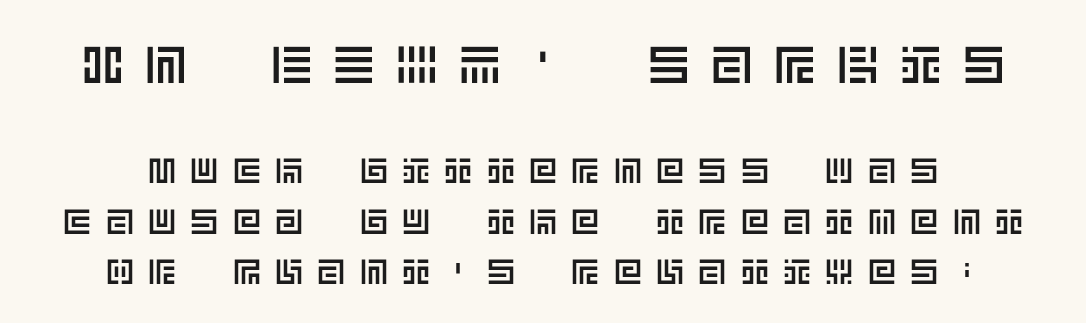
The image shows 52 px text type, upright; set normal line spacing (1.45x), unusually wide letter spacing (+0.41 em), not underlined; the first (top) block is 1.49x larger; a large x-height.
